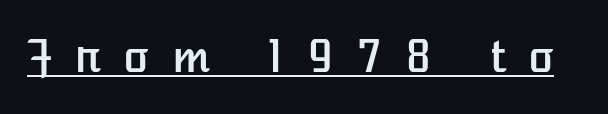
Descenders here cross a horizontal rule under the line. Spacing between characters has been opened up far beyond the box default. The font's upright variant was chosen for this text. Varying glyph widths throughout — classic text-font behaviour.
